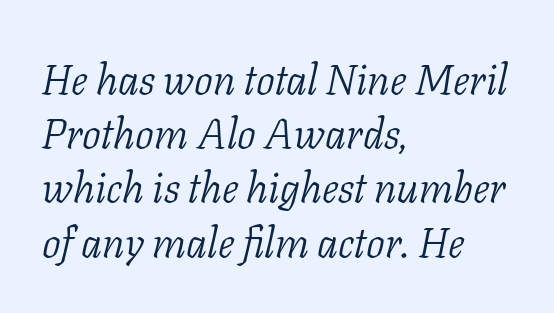
Q: Is the text bold? A: No.
Q: Is the text italic (slanted)? A: Yes, it leans right by about 11 degrees.
Q: Is the typeface a serif or a sans-serif typeface? A: Serif.
Q: Is the text underlined? A: No.
Q: How is the paragraph aligned? A: Left-aligned.
Q: Is the spacing between letters normal or unusually wide? A: Normal.
Q: Is the spacing between lines tight, normal or loose? A: Normal.
Q: Width (condensed, normal, or wide)? A: Normal.
Q: Stroke contrast? A: Low.
Q: x-height? A: Medium.
Q: Monospaced? A: No.
